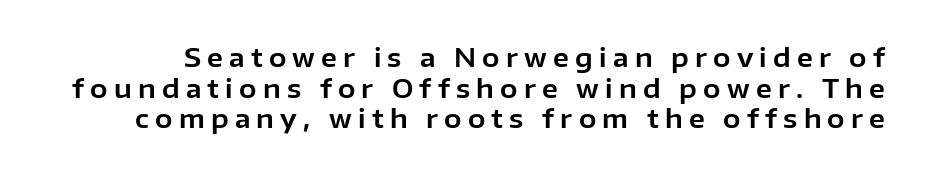
Ascenders rise straight up at ninety degrees. Short note: letters widely spaced. Descenders are the only things crossing below the line.
